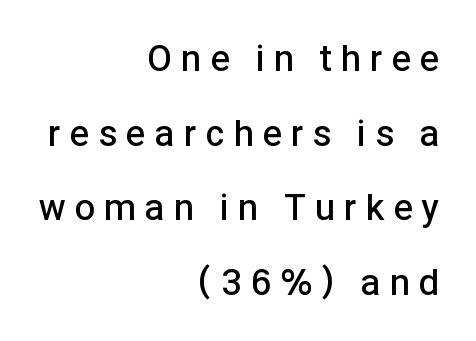
The image shows 36 px semibold sans-serif type, upright; set right-aligned, loose line spacing (2.07x), unusually wide letter spacing (+0.27 em), not underlined; low stroke contrast and a medium x-height.
